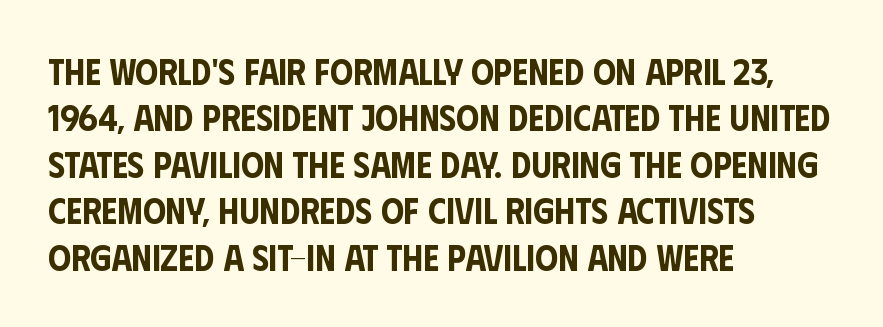
Q: Is the text italic (slanted)? A: No, it is upright.
Q: Is the typeface a serif or a sans-serif typeface? A: Sans-serif.
Q: Is the text underlined? A: No.
Q: How is the paragraph aligned? A: Left-aligned.
Q: Is the spacing between letters normal or unusually wide? A: Normal.
Q: Is the spacing between lines tight, normal or loose? A: Normal.
Q: Width (condensed, normal, or wide)? A: Condensed.
Q: Stroke contrast? A: Low.
Q: x-height? A: Large.
Q: Monospaced? A: No.
